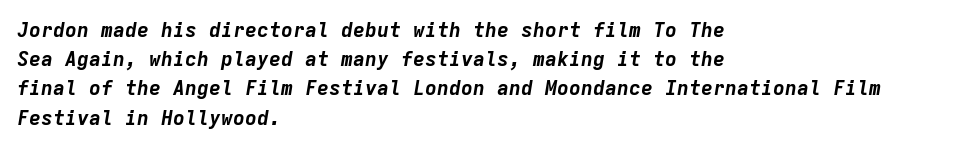
{"italic": "yes", "lean": "right", "slant_degrees": 9, "bold": "yes", "underline": "no", "align": "left", "line_spacing": "normal", "line_spacing_ratio": 1.46, "letter_spacing": "normal", "letter_spacing_em": 0.0, "glyph_px": 20}
